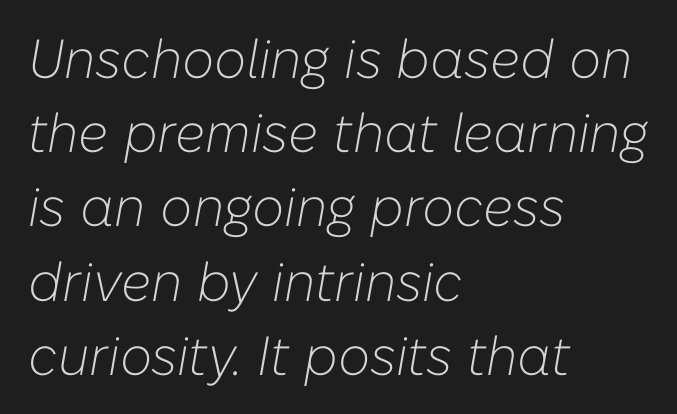
The image shows 55 px light type, italic (leaning right); set left-aligned, normal line spacing (1.35x), normal letter spacing, not underlined; low stroke contrast and a medium x-height.
